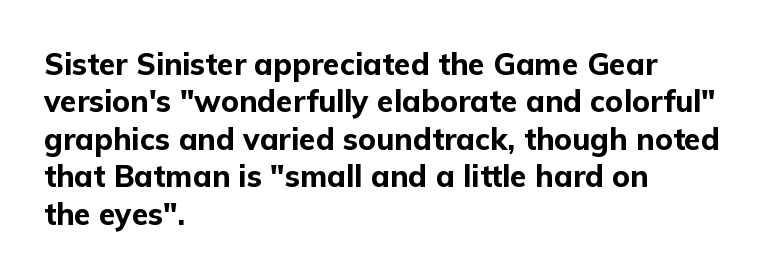
{"serif": "no", "italic": "no", "bold": "yes", "weight": "bold", "width": "normal", "stroke_contrast": "low", "x_height": "medium", "monospaced": "no", "underline": "no", "align": "left", "line_spacing": "normal", "line_spacing_ratio": 1.25, "letter_spacing": "normal", "letter_spacing_em": 0.0, "glyph_px": 30}
